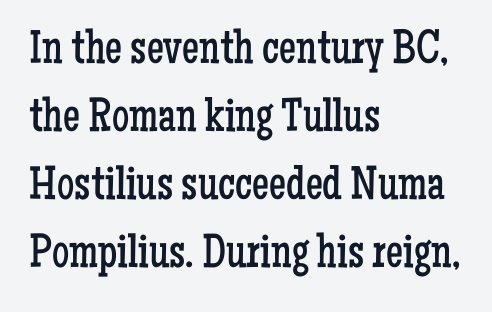
{"serif": "yes", "italic": "no", "bold": "no", "weight": "regular", "width": "condensed", "stroke_contrast": "low", "x_height": "medium", "monospaced": "no", "underline": "no", "align": "left", "line_spacing": "normal", "line_spacing_ratio": 1.42, "letter_spacing": "normal", "letter_spacing_em": 0.0, "glyph_px": 48}
